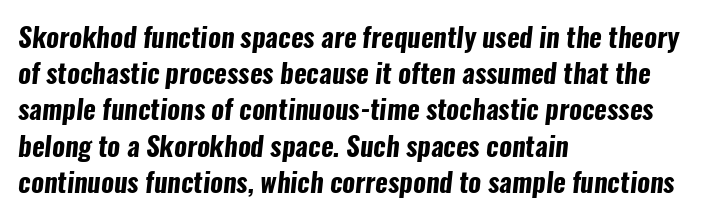
Q: Is the text bold? A: Yes.
Q: Is the text underlined? A: No.
Q: How is the paragraph aligned? A: Left-aligned.
Q: Is the spacing between letters normal or unusually wide? A: Normal.
Q: Is the spacing between lines tight, normal or loose? A: Normal.
